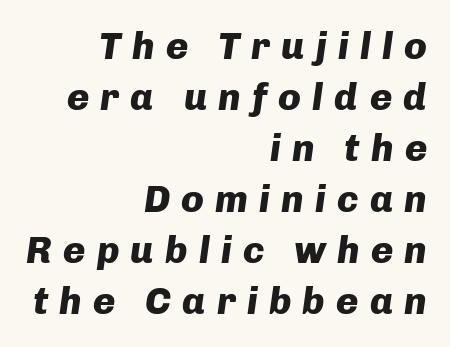
The image shows 38 px heavy type, italic (leaning right); set right-aligned, normal line spacing (1.34x), unusually wide letter spacing (+0.29 em), not underlined; low stroke contrast and a medium x-height.
